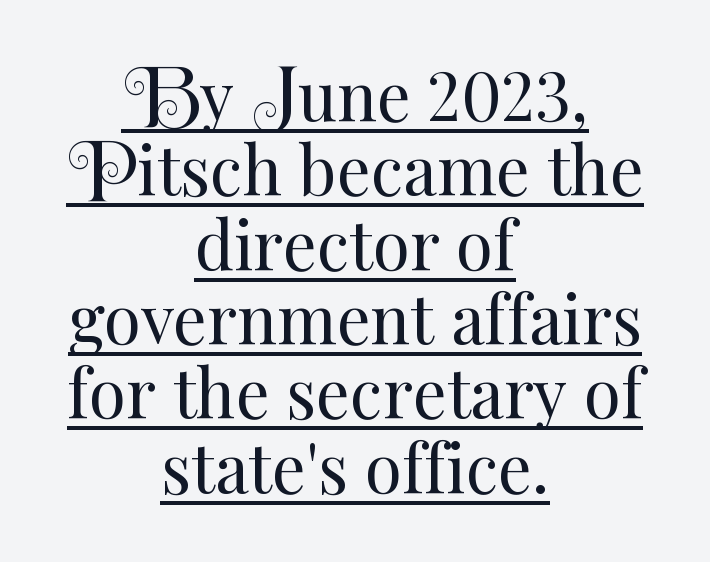
{"italic": "no", "bold": "no", "weight": "regular", "width": "normal", "stroke_contrast": "medium", "x_height": "small", "monospaced": "no", "underline": "yes", "align": "center", "line_spacing": "tight", "line_spacing_ratio": 1.11, "letter_spacing": "normal", "letter_spacing_em": 0.0, "glyph_px": 67}
